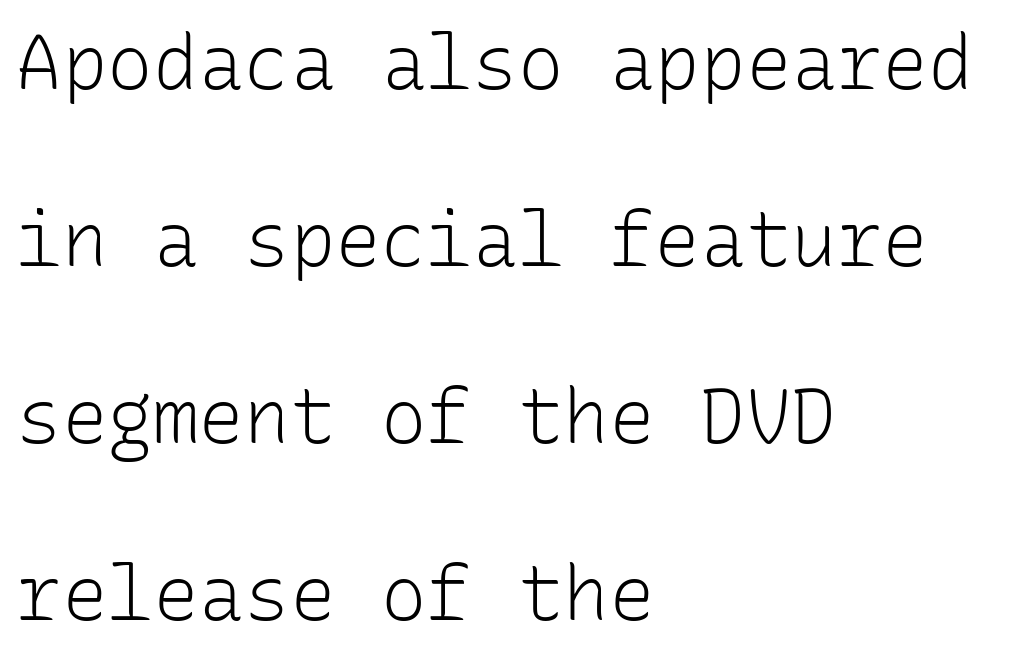
{"serif": "no", "italic": "no", "bold": "no", "weight": "light", "width": "normal", "stroke_contrast": "low", "x_height": "medium", "monospaced": "yes", "underline": "no", "align": "left", "line_spacing": "loose", "line_spacing_ratio": 2.33, "letter_spacing": "normal", "letter_spacing_em": 0.0, "glyph_px": 76}
